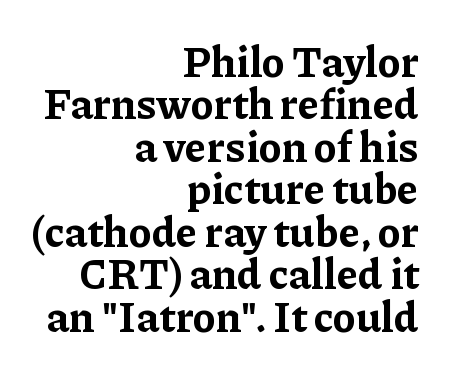
The face used here is proportionally spaced, like ordinary book or web type. Leftover space on each line is placed entirely before the opening word. These lines were composed using upright roman letters. Regarding serifs, this sample has them. One glance says dense: line gaps are narrower than usual. The string is rendered with underlining switched off.
